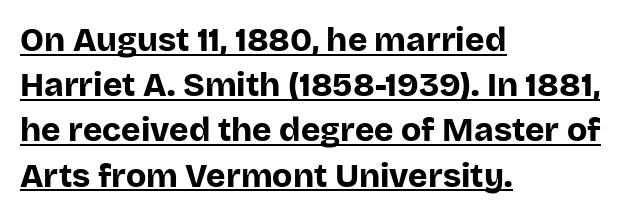
The gaps between neighbouring characters are ordinary and unremarkable. Letterform terminals end flat and unadorned throughout the passage. The space between consecutive lines is moderate. One-word summary of the alignment: left. In terms of weight, the rendering is a true, heavy bold.
